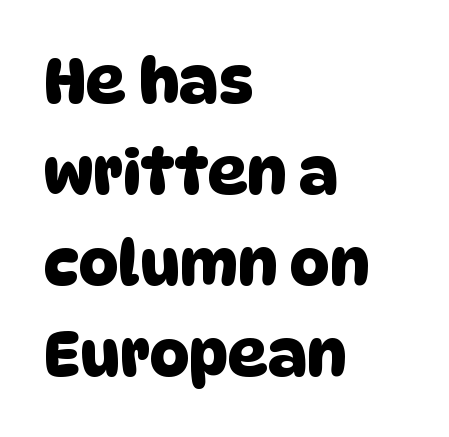
{"serif": "no", "width": "normal", "stroke_contrast": "low", "x_height": "large", "monospaced": "no", "underline": "no", "align": "left", "line_spacing": "normal", "line_spacing_ratio": 1.47, "letter_spacing": "normal", "letter_spacing_em": 0.0, "glyph_px": 62}
